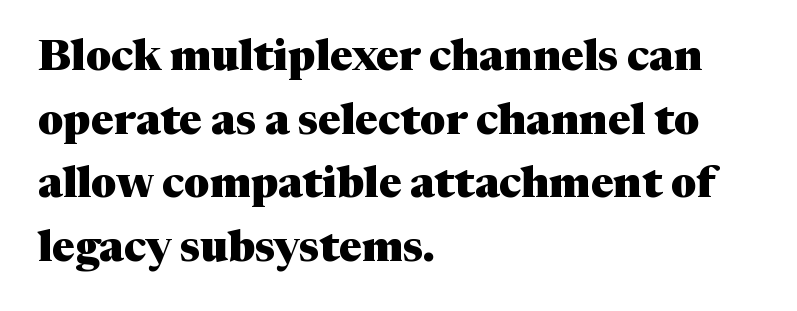
The image shows 43 px heavy serif type, upright; set left-aligned, normal line spacing (1.48x), normal letter spacing, not underlined; medium stroke contrast and a medium x-height.
